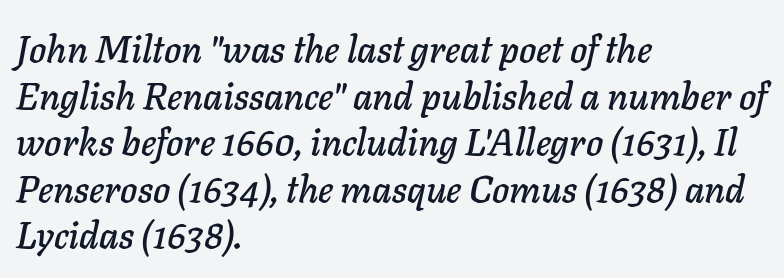
Q: Is the text italic (slanted)? A: Yes, it leans right by about 11 degrees.
Q: Is the text underlined? A: No.
Q: How is the paragraph aligned? A: Left-aligned.
Q: Is the spacing between letters normal or unusually wide? A: Normal.
Q: Is the spacing between lines tight, normal or loose? A: Normal.
Q: Width (condensed, normal, or wide)? A: Normal.
Q: Stroke contrast? A: Low.
Q: x-height? A: Medium.
Q: Monospaced? A: No.
